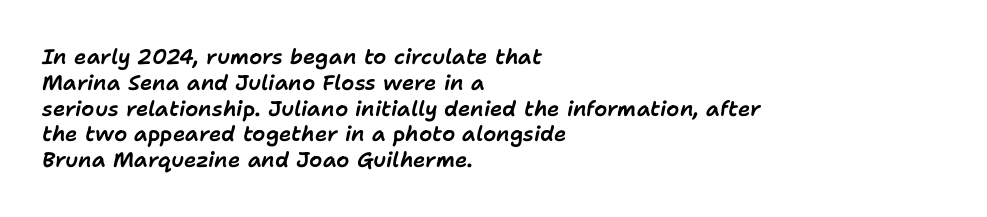
The image shows 21 px text type, italic (leaning right); set left-aligned, line spacing 1.23x, normal letter spacing, not underlined.
